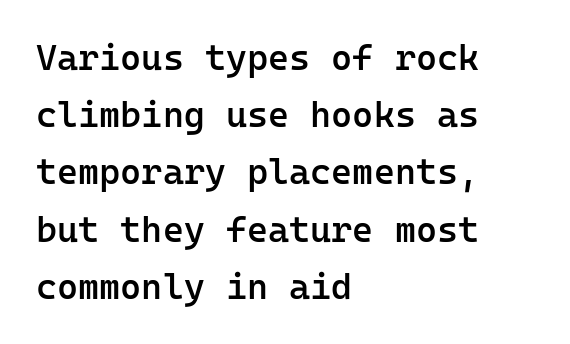
Moderately thickened strokes mark this as semibold type. Standard letterfit; no display-style spreading of the glyphs. Is the block centered? No — it sits flush against the left margin. You can tell from the bare stems that sans-serif type was used. In terms of posture, this sample is upright.
